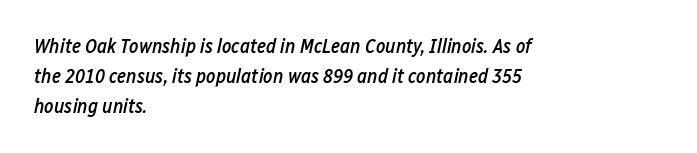
The image shows 20 px text type, italic (leaning right); set left-aligned, normal line spacing (1.5x), normal letter spacing, not underlined.
